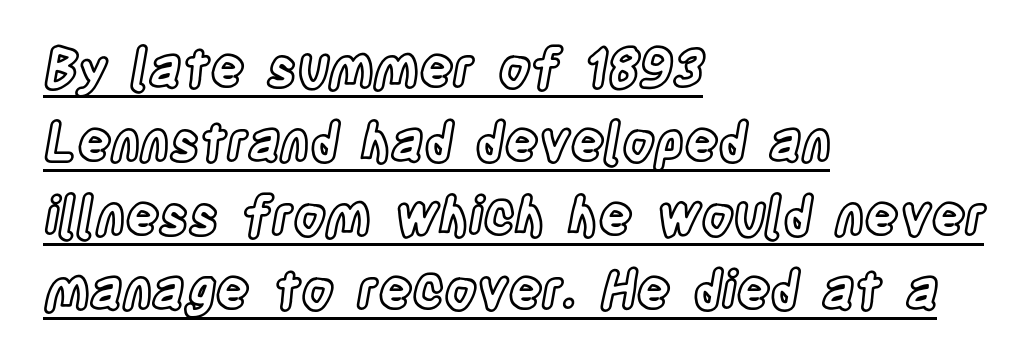
The image shows 52 px condensed type; set left-aligned, normal line spacing (1.42x), normal letter spacing, underlined; a large x-height.
